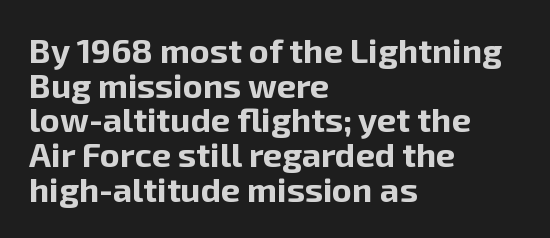
The image shows 34 px bold sans-serif type, upright; set left-aligned, tight line spacing (1.02x), normal letter spacing, not underlined; low stroke contrast and a medium x-height.
